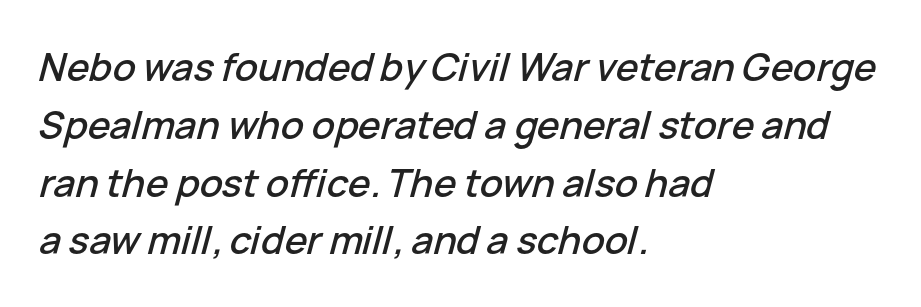
The image shows 38 px text type, italic (leaning right); set left-aligned, normal line spacing (1.52x), normal letter spacing, not underlined; low stroke contrast and a medium x-height.
